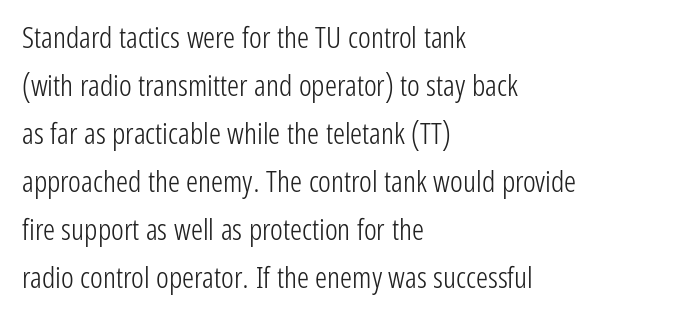
The rendering uses natural spacing where letterforms have individual widths. This reads as an unemphasized weight, regular at the heaviest. This sample is left-justified, so line endings fall wherever the words run out. Tracking value appears to be zero — textbook default spacing. Each new line begins a customary step beneath the previous one. Do the letters lean? They stand straight.
